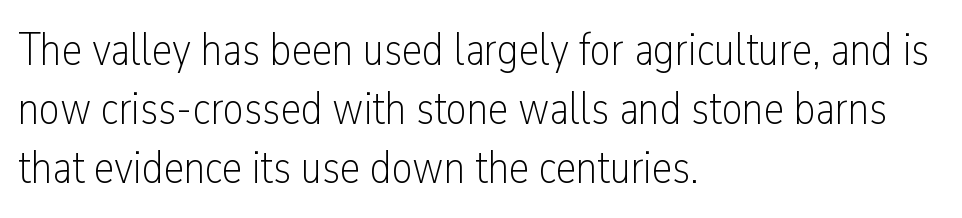
Q: Is the text bold? A: No.
Q: Is the text italic (slanted)? A: No, it is upright.
Q: Is the typeface a serif or a sans-serif typeface? A: Sans-serif.
Q: Is the text underlined? A: No.
Q: How is the paragraph aligned? A: Left-aligned.
Q: Is the spacing between letters normal or unusually wide? A: Normal.
Q: Is the spacing between lines tight, normal or loose? A: Normal.
Q: Width (condensed, normal, or wide)? A: Condensed.
Q: Stroke contrast? A: Low.
Q: x-height? A: Medium.
Q: Monospaced? A: No.
